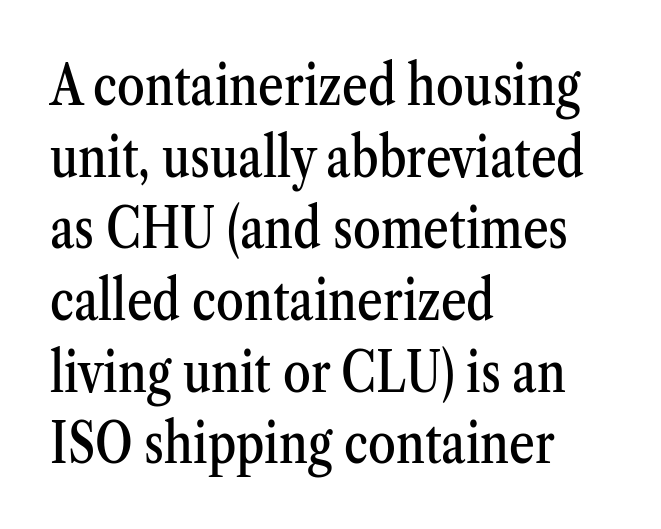
{"serif": "yes", "italic": "no", "width": "condensed", "stroke_contrast": "medium", "x_height": "medium", "monospaced": "no", "underline": "no", "align": "left", "line_spacing": "normal", "line_spacing_ratio": 1.28, "letter_spacing": "normal", "letter_spacing_em": 0.0, "glyph_px": 56}
